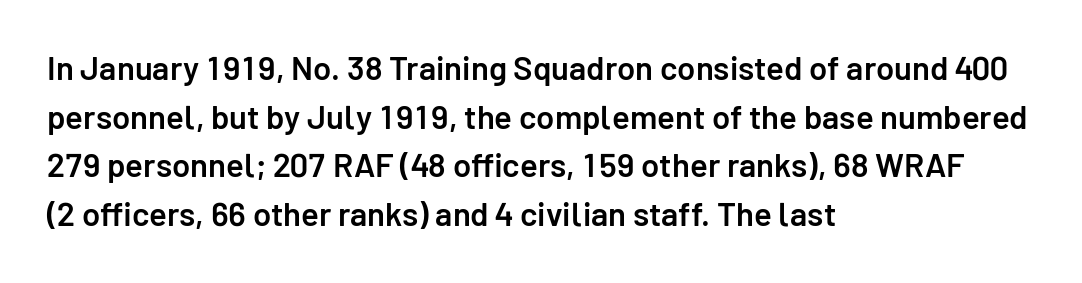
The image shows 33 px semibold sans-serif type, upright; set left-aligned, normal line spacing (1.47x), normal letter spacing, not underlined; low stroke contrast and a medium x-height.
